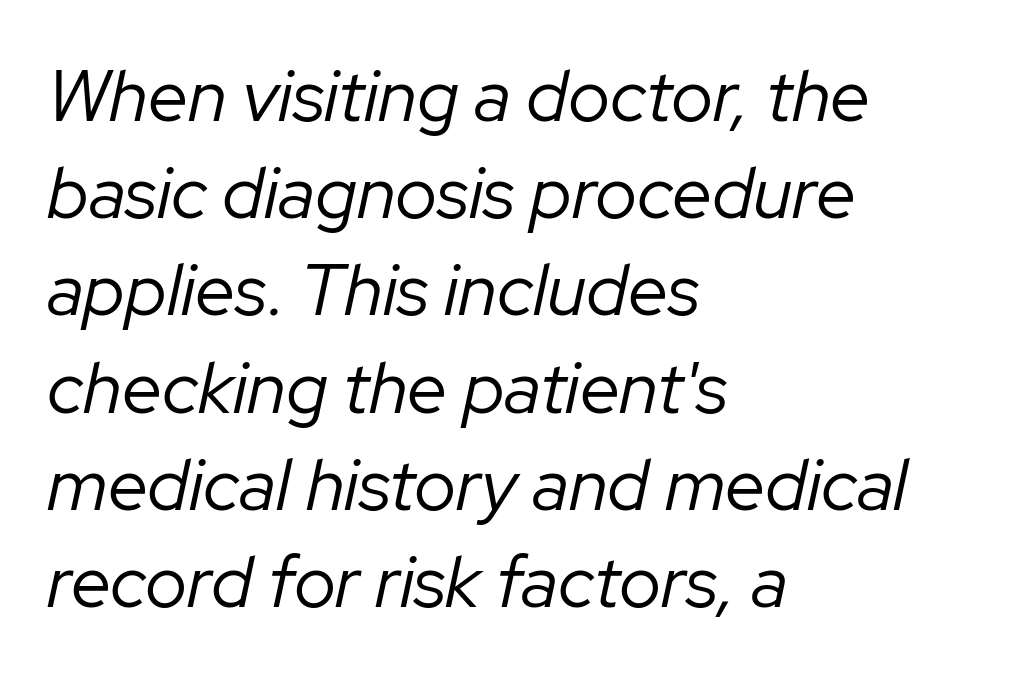
The line texture is even and compact thanks to regular tracking. Line starts are locked; line ends wander. The font sits on the lighter half of the weight spectrum, regular included. Slant detected: the letters are inclined. Underlining? Definitely not there. The face used here is proportionally spaced, like ordinary book or web type.
